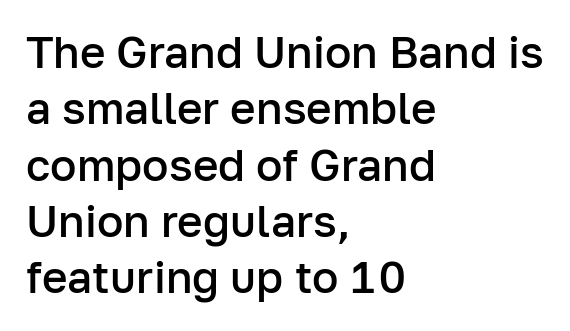
Q: Is the text bold? A: Semi-bold.
Q: Is the text italic (slanted)? A: No, it is upright.
Q: Is the typeface a serif or a sans-serif typeface? A: Sans-serif.
Q: Is the text underlined? A: No.
Q: How is the paragraph aligned? A: Left-aligned.
Q: Is the spacing between letters normal or unusually wide? A: Normal.
Q: Is the spacing between lines tight, normal or loose? A: Normal.
Q: Width (condensed, normal, or wide)? A: Normal.
Q: Stroke contrast? A: Low.
Q: x-height? A: Medium.
Q: Monospaced? A: No.
